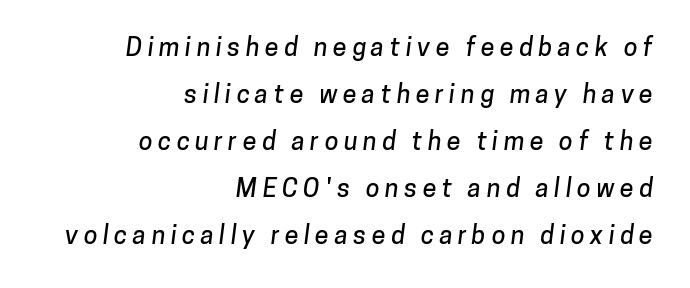
Q: Is the text underlined? A: No.
Q: How is the paragraph aligned? A: Right-aligned.
Q: Is the spacing between letters normal or unusually wide? A: Unusually wide.
